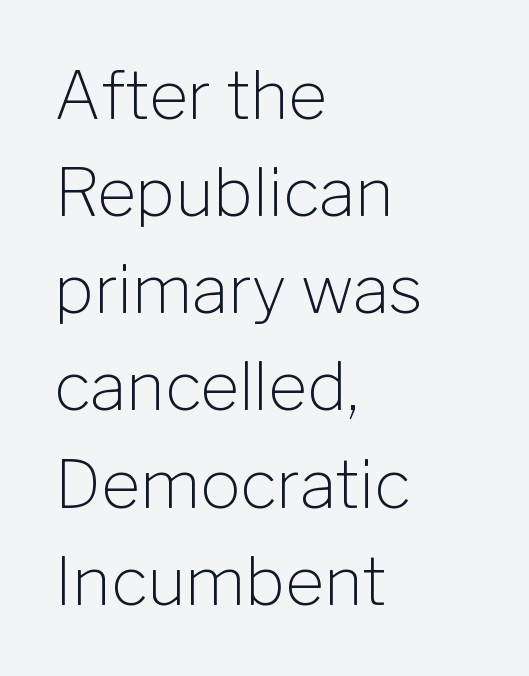
{"serif": "no", "italic": "no", "bold": "no", "weight": "light", "width": "normal", "stroke_contrast": "low", "x_height": "medium", "monospaced": "no", "underline": "no", "align": "left", "line_spacing": "normal", "line_spacing_ratio": 1.45, "letter_spacing": "normal", "letter_spacing_em": 0.0, "glyph_px": 67}
